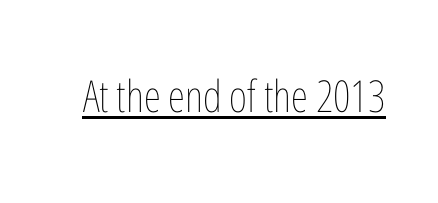
The image shows 44 px thin, condensed type, upright; set normal letter spacing, underlined; low stroke contrast and a medium x-height.
